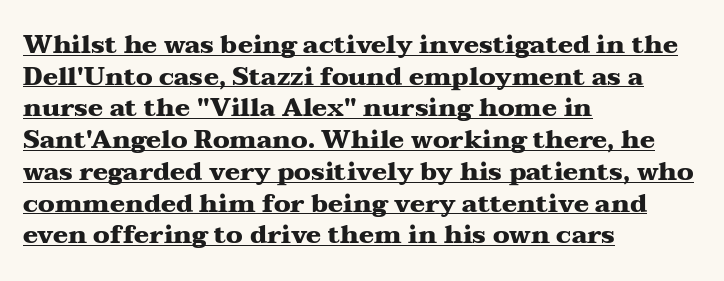
The image shows 25 px bold type, upright; set left-aligned, normal line spacing (1.27x), normal letter spacing, underlined.
